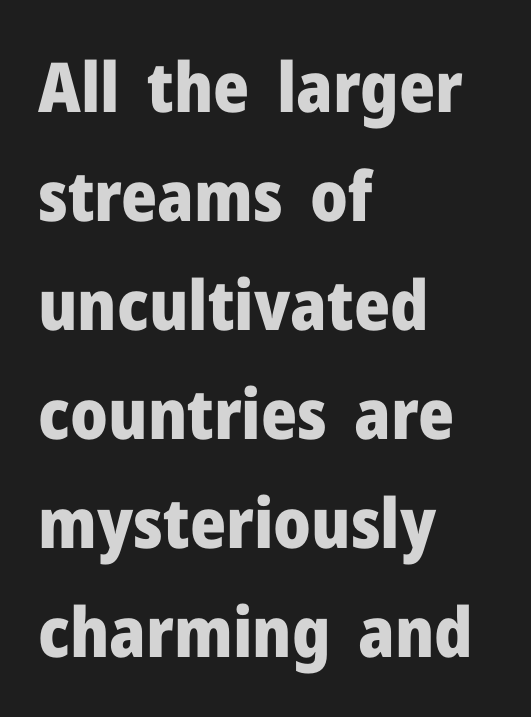
The image shows 69 px heavy sans-serif type, upright; set left-aligned, normal line spacing (1.58x), normal letter spacing, not underlined; low stroke contrast and a medium x-height.
